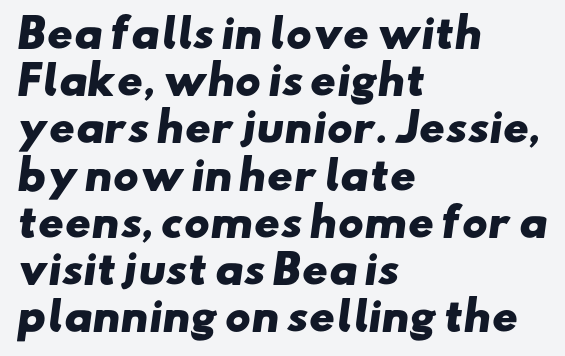
Q: Is the text bold? A: Yes.
Q: Is the typeface a serif or a sans-serif typeface? A: Sans-serif.
Q: Is the text underlined? A: No.
Q: How is the paragraph aligned? A: Left-aligned.
Q: Is the spacing between letters normal or unusually wide? A: Normal.
Q: Width (condensed, normal, or wide)? A: Wide.
Q: Stroke contrast? A: Low.
Q: x-height? A: Small.
Q: Monospaced? A: No.
